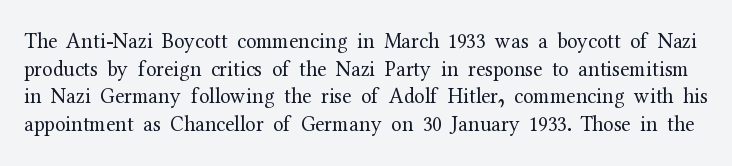
The image shows 21 px text type, upright; set normal line spacing (1.31x), normal letter spacing, not underlined.
